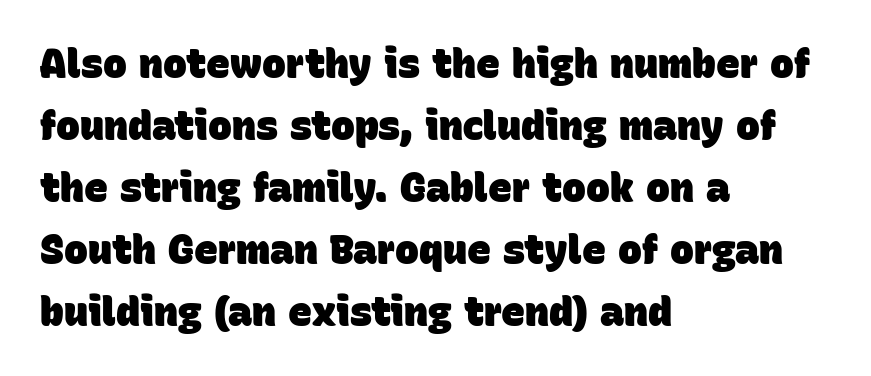
Q: Is the text bold? A: Yes.
Q: Is the typeface a serif or a sans-serif typeface? A: Sans-serif.
Q: Is the text underlined? A: No.
Q: How is the paragraph aligned? A: Left-aligned.
Q: Is the spacing between letters normal or unusually wide? A: Normal.
Q: Is the spacing between lines tight, normal or loose? A: Normal.
Q: Width (condensed, normal, or wide)? A: Normal.
Q: Stroke contrast? A: Low.
Q: x-height? A: Large.
Q: Monospaced? A: No.
